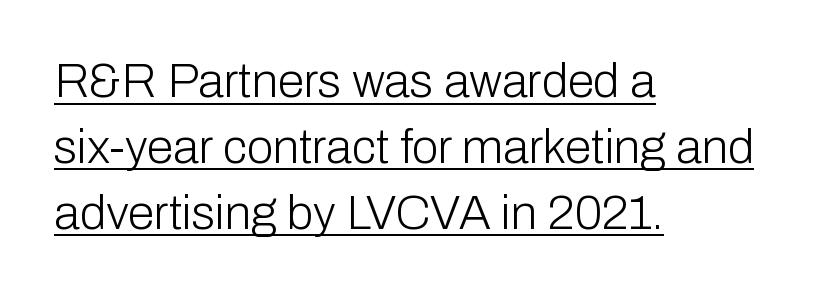
{"serif": "no", "italic": "no", "bold": "no", "weight": "light", "width": "normal", "stroke_contrast": "low", "x_height": "medium", "monospaced": "no", "underline": "yes", "align": "left", "line_spacing": "normal", "line_spacing_ratio": 1.37, "letter_spacing": "normal", "letter_spacing_em": 0.0, "glyph_px": 48}
